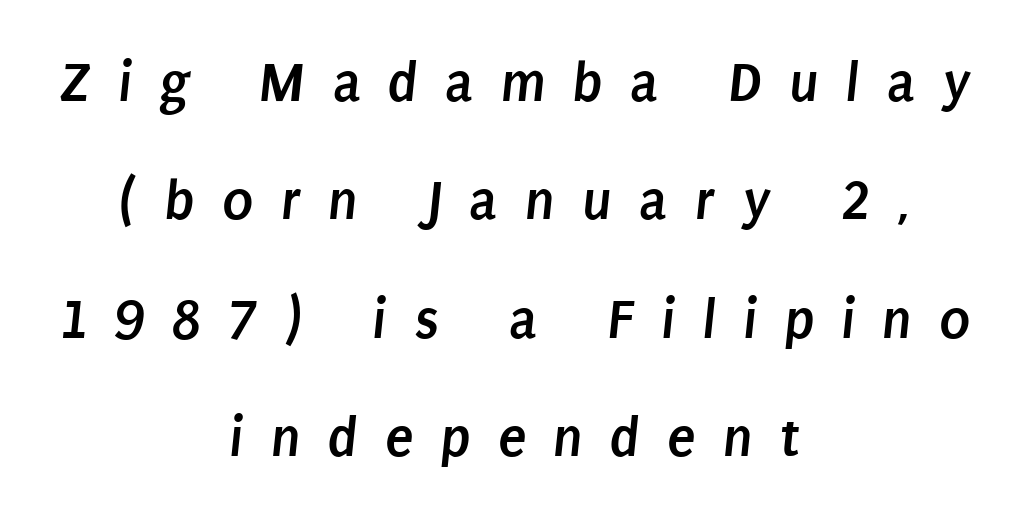
Q: Is the text bold? A: Yes.
Q: Is the typeface a serif or a sans-serif typeface? A: Sans-serif.
Q: Is the text underlined? A: No.
Q: How is the paragraph aligned? A: Centered.
Q: Is the spacing between letters normal or unusually wide? A: Unusually wide.
Q: Is the spacing between lines tight, normal or loose? A: Loose.
Q: Width (condensed, normal, or wide)? A: Condensed.
Q: Stroke contrast? A: Low.
Q: x-height? A: Large.
Q: Monospaced? A: No.
